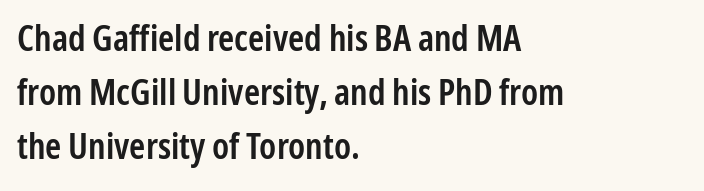
Q: Is the text bold? A: Semi-bold.
Q: Is the text italic (slanted)? A: No, it is upright.
Q: Is the typeface a serif or a sans-serif typeface? A: Sans-serif.
Q: Is the text underlined? A: No.
Q: How is the paragraph aligned? A: Left-aligned.
Q: Is the spacing between letters normal or unusually wide? A: Normal.
Q: Is the spacing between lines tight, normal or loose? A: Normal.
Q: Width (condensed, normal, or wide)? A: Condensed.
Q: Stroke contrast? A: Low.
Q: x-height? A: Medium.
Q: Monospaced? A: No.
